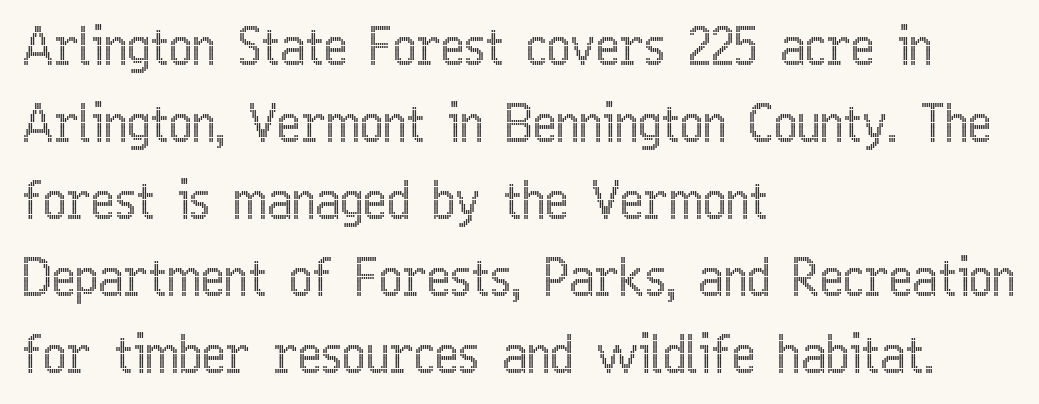
Q: Is the text italic (slanted)? A: No, it is upright.
Q: Is the text underlined? A: No.
Q: How is the paragraph aligned? A: Left-aligned.
Q: Is the spacing between letters normal or unusually wide? A: Normal.
Q: Is the spacing between lines tight, normal or loose? A: Normal.
Q: Width (condensed, normal, or wide)? A: Condensed.
Q: x-height? A: Medium.
Q: Monospaced? A: No.
